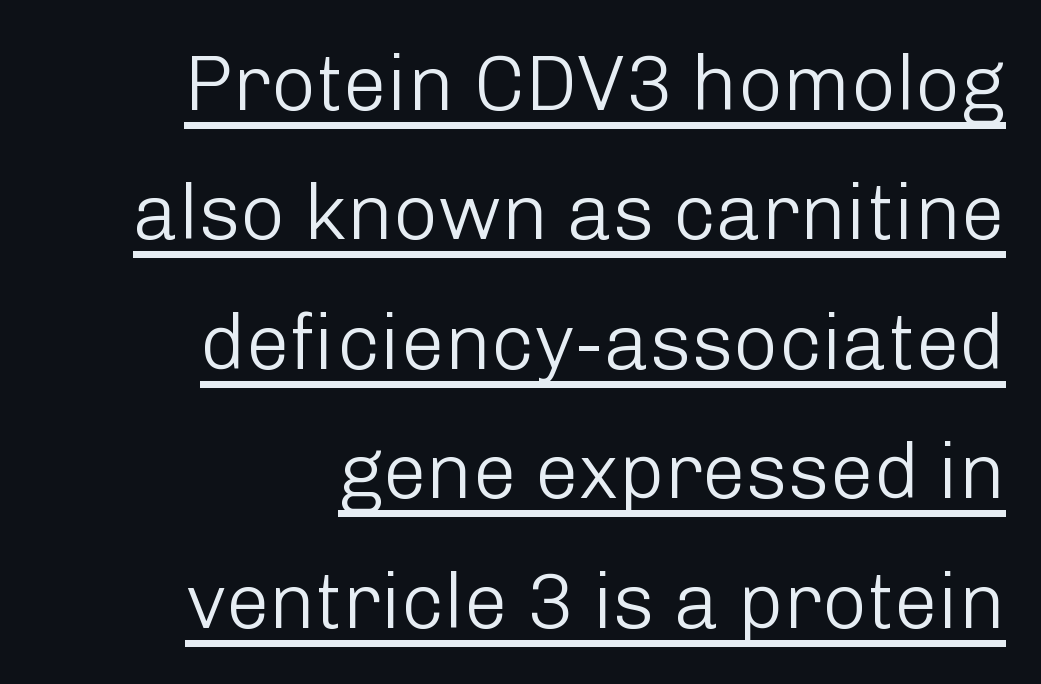
This sample uses a sans-serif face. The weight would be labelled regular, book, light, or lighter still. Line spacing here is normal. The lines in this sample share a right terminus and differ only in where they begin.
